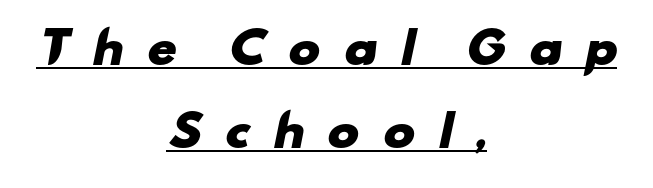
Q: Is the text bold? A: Yes.
Q: Is the typeface a serif or a sans-serif typeface? A: Sans-serif.
Q: Is the text underlined? A: Yes.
Q: How is the paragraph aligned? A: Centered.
Q: Is the spacing between letters normal or unusually wide? A: Unusually wide.
Q: Is the spacing between lines tight, normal or loose? A: Loose.
Q: Width (condensed, normal, or wide)? A: Wide.
Q: Stroke contrast? A: Low.
Q: x-height? A: Small.
Q: Monospaced? A: No.
